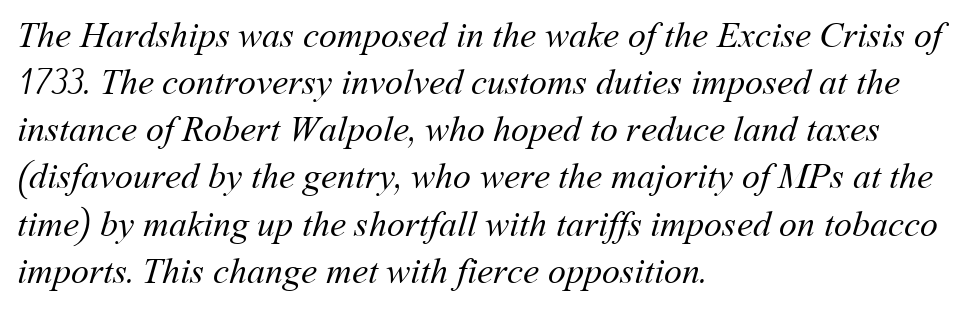
Q: Is the text bold? A: No.
Q: Is the text underlined? A: No.
Q: How is the paragraph aligned? A: Left-aligned.
Q: Is the spacing between letters normal or unusually wide? A: Normal.
Q: Is the spacing between lines tight, normal or loose? A: Normal.
Q: Width (condensed, normal, or wide)? A: Normal.
Q: Stroke contrast? A: Medium.
Q: x-height? A: Medium.
Q: Monospaced? A: No.
